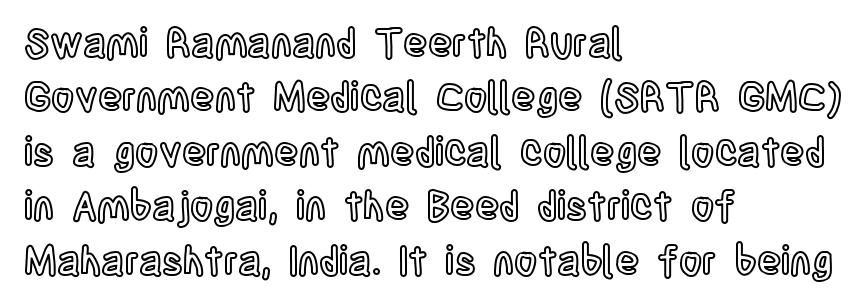
Q: Is the text italic (slanted)? A: No, it is upright.
Q: Is the text underlined? A: No.
Q: How is the paragraph aligned? A: Left-aligned.
Q: Is the spacing between letters normal or unusually wide? A: Normal.
Q: Is the spacing between lines tight, normal or loose? A: Normal.
Q: Width (condensed, normal, or wide)? A: Condensed.
Q: x-height? A: Large.
Q: Monospaced? A: No.
